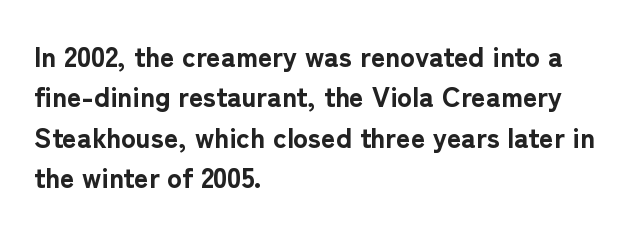
Q: Is the text bold? A: Yes.
Q: Is the text italic (slanted)? A: No, it is upright.
Q: Is the typeface a serif or a sans-serif typeface? A: Sans-serif.
Q: Is the text underlined? A: No.
Q: How is the paragraph aligned? A: Left-aligned.
Q: Is the spacing between letters normal or unusually wide? A: Normal.
Q: Is the spacing between lines tight, normal or loose? A: Normal.
Q: Width (condensed, normal, or wide)? A: Normal.
Q: Stroke contrast? A: Low.
Q: x-height? A: Medium.
Q: Monospaced? A: No.
